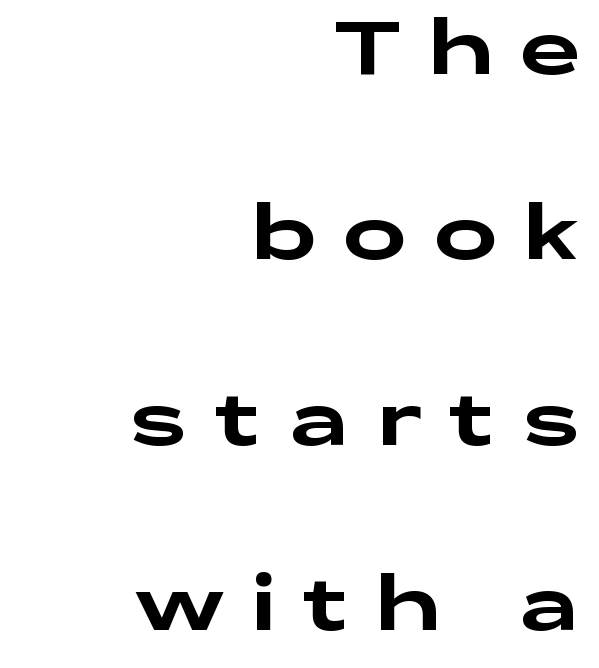
The image shows 76 px wide sans-serif type, upright; set right-aligned, loose line spacing (2.44x), unusually wide letter spacing (+0.36 em), not underlined; low stroke contrast and a medium x-height.
